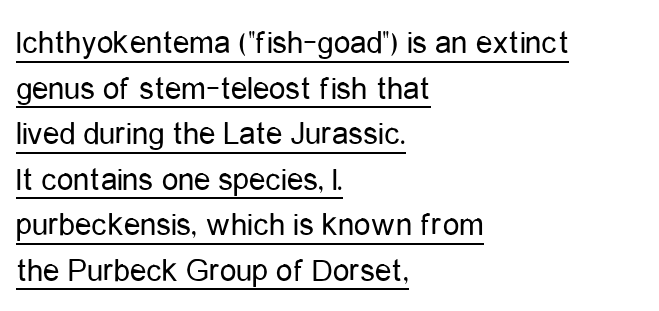
{"serif": "no", "italic": "no", "bold": "no", "weight": "regular", "width": "condensed", "stroke_contrast": "low", "x_height": "medium", "monospaced": "no", "underline": "yes", "align": "left", "line_spacing": "normal", "line_spacing_ratio": 1.38, "letter_spacing": "normal", "letter_spacing_em": 0.0, "glyph_px": 33}
